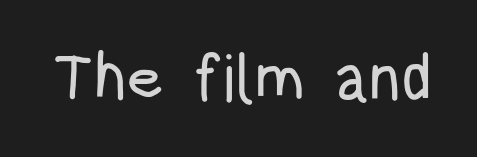
Q: Is the text italic (slanted)? A: No, it is upright.
Q: Is the typeface a serif or a sans-serif typeface? A: Sans-serif.
Q: Is the text underlined? A: No.
Q: Is the spacing between letters normal or unusually wide? A: Normal.
Q: Width (condensed, normal, or wide)? A: Condensed.
Q: Stroke contrast? A: Low.
Q: x-height? A: Large.
Q: Monospaced? A: No.
